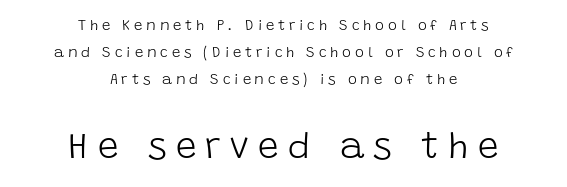
{"serif": "no", "italic": "no", "bold": "no", "weight": "light", "width": "normal", "stroke_contrast": "low", "x_height": "large", "monospaced": "no", "underline": "no", "align": "center", "line_spacing_ratio": 1.8, "letter_spacing": "wide", "letter_spacing_em": 0.25, "larger_block": "second", "size_ratio": 2.47, "glyph_px": 37}
